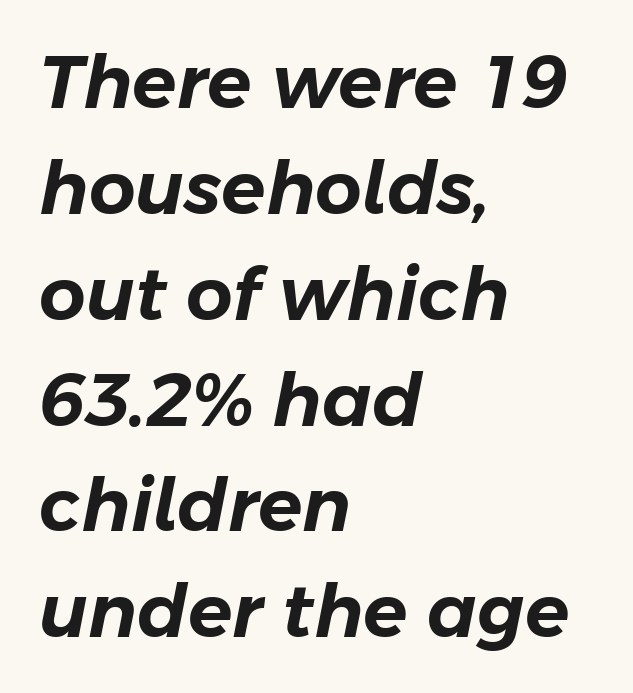
Q: Is the text italic (slanted)? A: Yes, it leans right by about 11 degrees.
Q: Is the text underlined? A: No.
Q: How is the paragraph aligned? A: Left-aligned.
Q: Is the spacing between letters normal or unusually wide? A: Normal.
Q: Is the spacing between lines tight, normal or loose? A: Normal.
Q: Width (condensed, normal, or wide)? A: Normal.
Q: Stroke contrast? A: Low.
Q: x-height? A: Medium.
Q: Monospaced? A: No.
